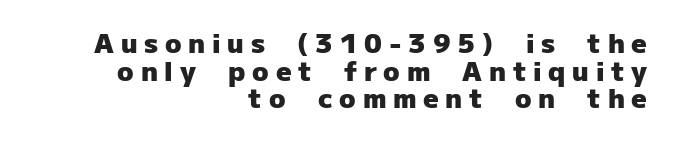
The letters are bold, with thick, heavy strokes. Horizontally, the lines are justified to the trailing edge only. The letters stand upright; this is a roman face. Notice how descenders almost collide with the ascenders below — that's tight leading.
